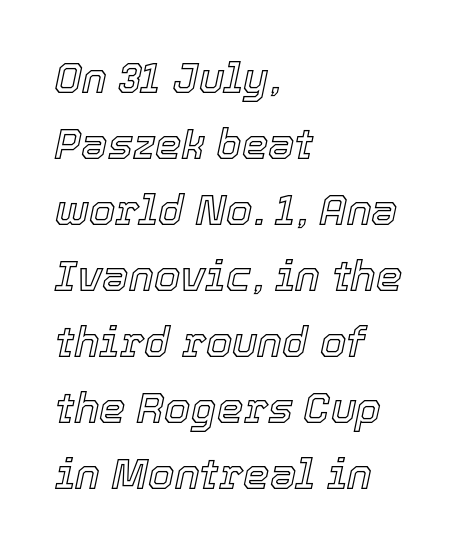
{"italic": "yes", "lean": "right", "slant_degrees": 12, "width": "normal", "x_height": "medium", "monospaced": "no", "underline": "no", "align": "left", "line_spacing": "normal", "line_spacing_ratio": 1.57, "letter_spacing": "normal", "letter_spacing_em": 0.0, "glyph_px": 42}
